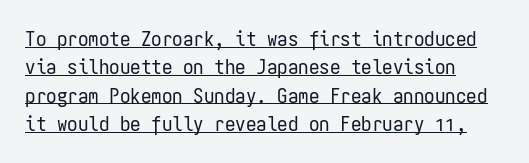
The image shows 21 px text type, upright; set left-aligned, normal line spacing (1.35x), normal letter spacing, underlined.
